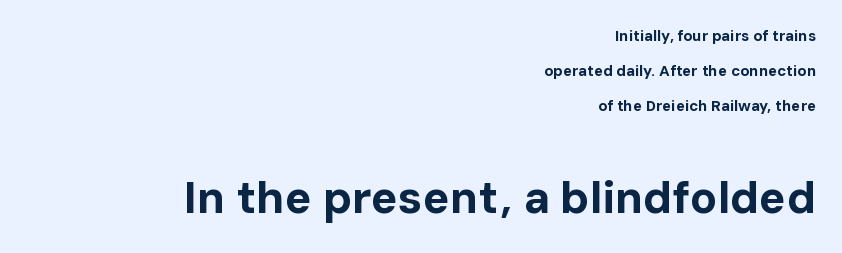
Horizontal bands of white between lines are thick stripes. Here the glyphs are tracked normally, forming tight word shapes. Heavy-handed strokes throughout: this text is bold. Italic? Not at all — the glyphs are vertical.
